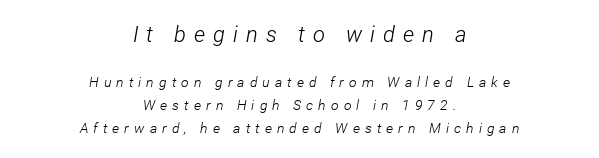
The image shows 22 px text type, italic (leaning right); set centered, normal line spacing (1.62x), unusually wide letter spacing (+0.36 em), not underlined; the first (top) block is 1.57x larger.
